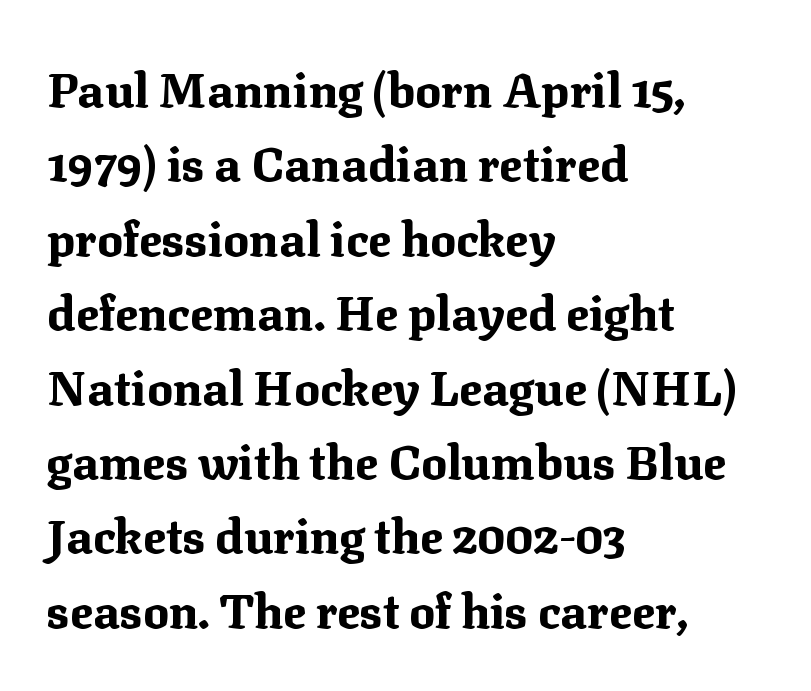
{"serif": "yes", "italic": "no", "bold": "yes", "weight": "bold", "width": "normal", "stroke_contrast": "medium", "x_height": "medium", "monospaced": "no", "underline": "no", "align": "left", "line_spacing": "normal", "line_spacing_ratio": 1.55, "letter_spacing": "normal", "letter_spacing_em": 0.0, "glyph_px": 48}
